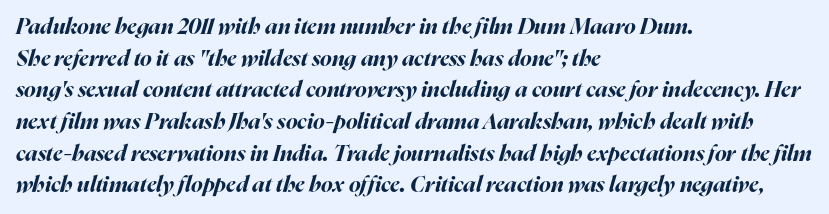
Q: Is the text bold? A: Yes.
Q: Is the text italic (slanted)? A: Yes, it leans right by about 16 degrees.
Q: Is the text underlined? A: No.
Q: How is the paragraph aligned? A: Left-aligned.
Q: Is the spacing between letters normal or unusually wide? A: Normal.
Q: Is the spacing between lines tight, normal or loose? A: Normal.
